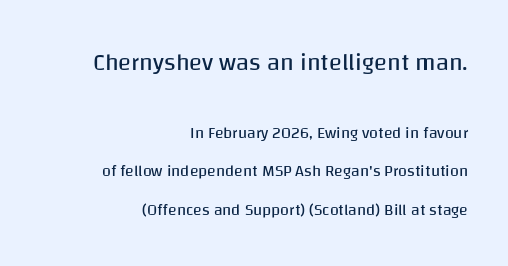
Q: Is the text bold? A: No.
Q: Is the text italic (slanted)? A: No, it is upright.
Q: Is the text underlined? A: No.
Q: How is the paragraph aligned? A: Right-aligned.
Q: Is the spacing between letters normal or unusually wide? A: Normal.
Q: Is the spacing between lines tight, normal or loose? A: Loose.
Q: Which block of text is set in a larger size, the first (top) or the second (bottom)? A: The first (top) one.
